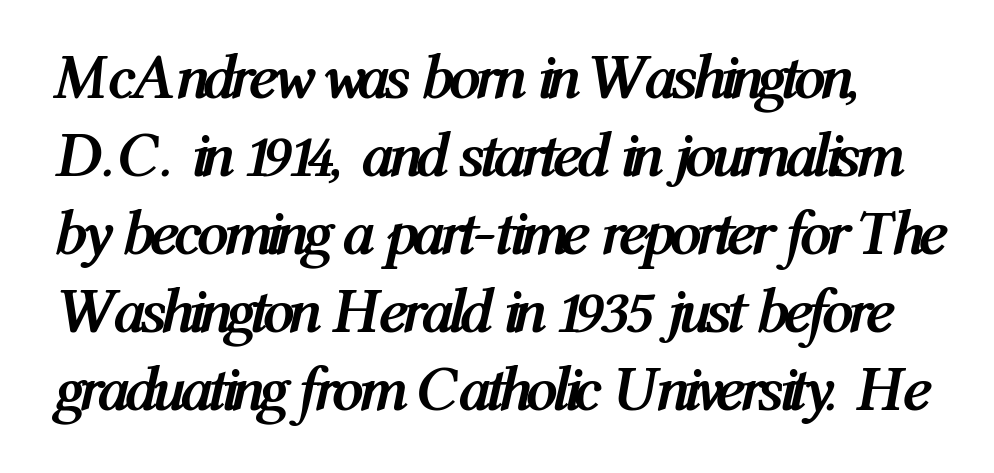
Anything drawn beneath the words? Only blank space. Varying glyph widths throughout — classic text-font behaviour. On the weight axis this lands at bold, roughly 700. The passage shown has conventional tracking throughout. Is the type slanted? Yes — the strokes lean at a clear angle.
